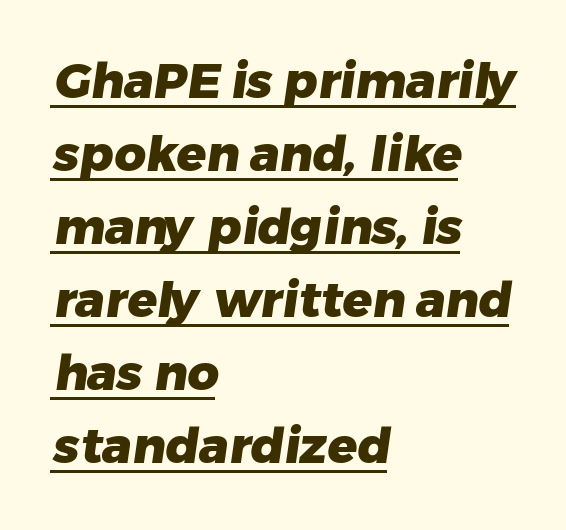
The image shows 49 px heavy sans-serif type; set left-aligned, normal line spacing (1.49x), normal letter spacing, underlined; low stroke contrast and a medium x-height.
